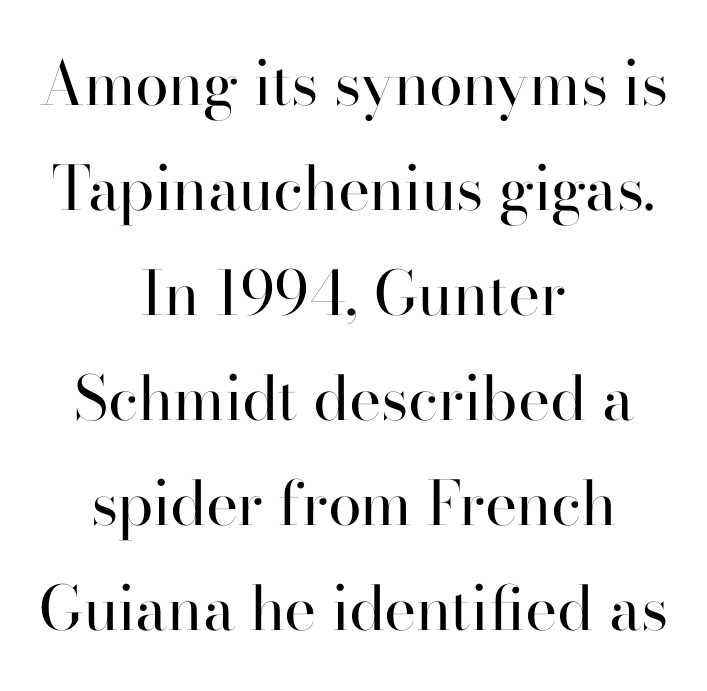
The image shows 61 px regular-weight serif type, upright; set centered, line spacing 1.72x, normal letter spacing, not underlined; high stroke contrast and a small x-height.
